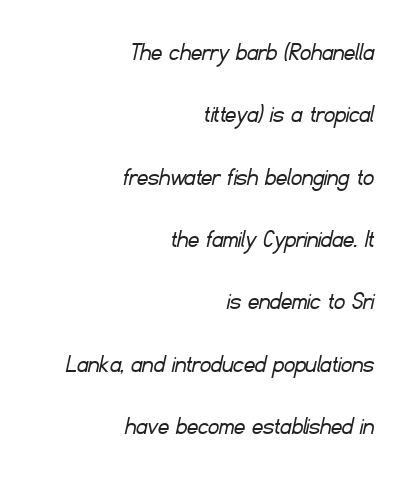
Q: Is the text bold? A: No.
Q: Is the text underlined? A: No.
Q: How is the paragraph aligned? A: Right-aligned.
Q: Is the spacing between letters normal or unusually wide? A: Normal.
Q: Is the spacing between lines tight, normal or loose? A: Loose.
